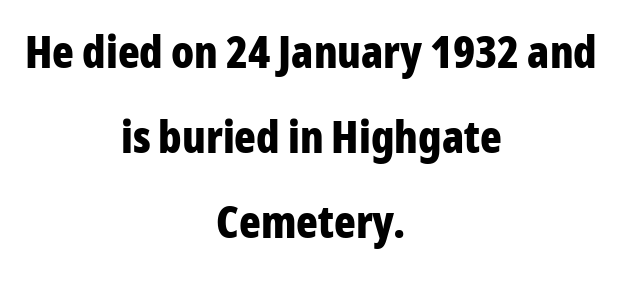
Q: Is the text bold? A: Yes.
Q: Is the text italic (slanted)? A: No, it is upright.
Q: Is the typeface a serif or a sans-serif typeface? A: Sans-serif.
Q: Is the text underlined? A: No.
Q: How is the paragraph aligned? A: Centered.
Q: Is the spacing between letters normal or unusually wide? A: Normal.
Q: Width (condensed, normal, or wide)? A: Condensed.
Q: Stroke contrast? A: Low.
Q: x-height? A: Medium.
Q: Monospaced? A: No.
